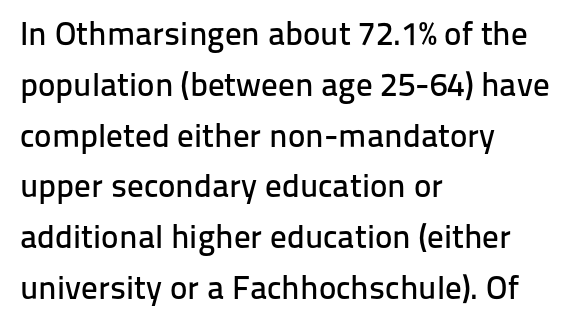
Q: Is the text italic (slanted)? A: No, it is upright.
Q: Is the typeface a serif or a sans-serif typeface? A: Sans-serif.
Q: Is the text underlined? A: No.
Q: How is the paragraph aligned? A: Left-aligned.
Q: Is the spacing between letters normal or unusually wide? A: Normal.
Q: Is the spacing between lines tight, normal or loose? A: Normal.
Q: Width (condensed, normal, or wide)? A: Normal.
Q: Stroke contrast? A: Low.
Q: x-height? A: Medium.
Q: Monospaced? A: No.
